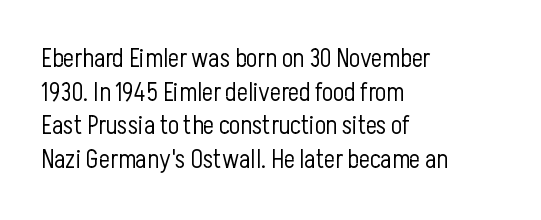
Interline gaps are of average width in this sample. In terms of posture, this sample is upright. Teacher's note: observe the even left margin — that is flush-left alignment. The cut favours lightness, reaching ordinary text weight at its darkest.
